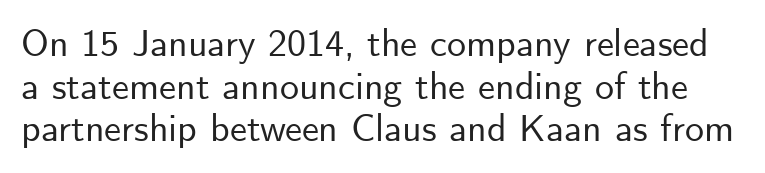
Q: Is the text italic (slanted)? A: No, it is upright.
Q: Is the typeface a serif or a sans-serif typeface? A: Sans-serif.
Q: Is the text underlined? A: No.
Q: Is the spacing between letters normal or unusually wide? A: Normal.
Q: Is the spacing between lines tight, normal or loose? A: Tight.
Q: Width (condensed, normal, or wide)? A: Normal.
Q: Stroke contrast? A: Low.
Q: x-height? A: Small.
Q: Monospaced? A: No.
